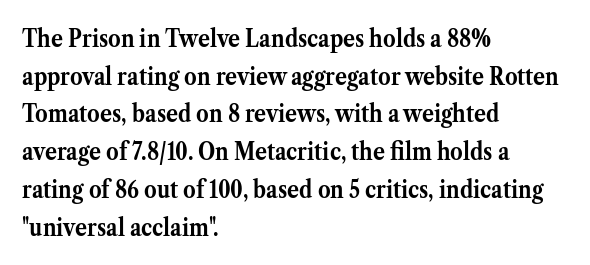
{"italic": "no", "bold": "yes", "underline": "no", "align": "left", "line_spacing": "normal", "line_spacing_ratio": 1.51, "letter_spacing": "normal", "letter_spacing_em": 0.0, "glyph_px": 25}
